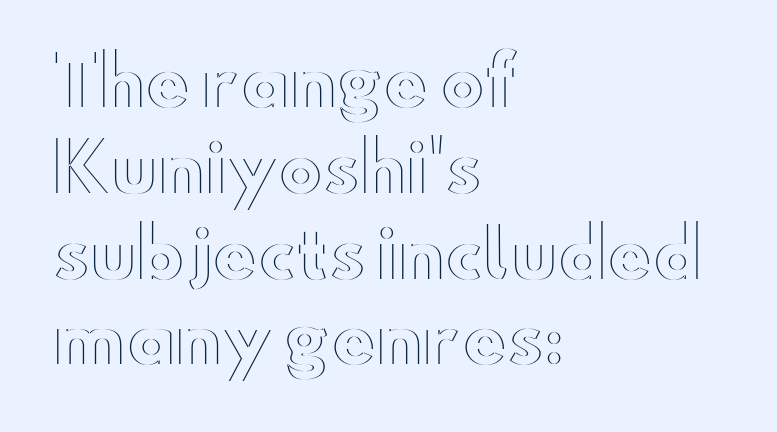
Q: Is the text italic (slanted)? A: No, it is upright.
Q: Is the text underlined? A: No.
Q: How is the paragraph aligned? A: Left-aligned.
Q: Is the spacing between letters normal or unusually wide? A: Normal.
Q: Is the spacing between lines tight, normal or loose? A: Normal.
Q: Width (condensed, normal, or wide)? A: Wide.
Q: x-height? A: Small.
Q: Monospaced? A: No.
